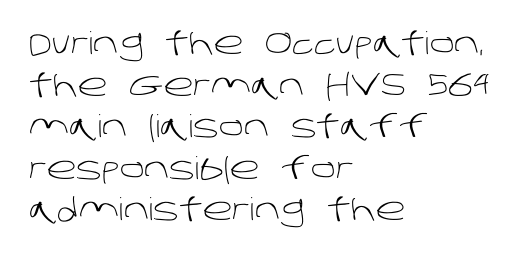
Q: Is the text bold? A: No.
Q: Is the typeface a serif or a sans-serif typeface? A: Sans-serif.
Q: Is the text underlined? A: No.
Q: How is the paragraph aligned? A: Left-aligned.
Q: Is the spacing between letters normal or unusually wide? A: Normal.
Q: Is the spacing between lines tight, normal or loose? A: Normal.
Q: Width (condensed, normal, or wide)? A: Normal.
Q: Stroke contrast? A: Low.
Q: x-height? A: Large.
Q: Monospaced? A: No.
